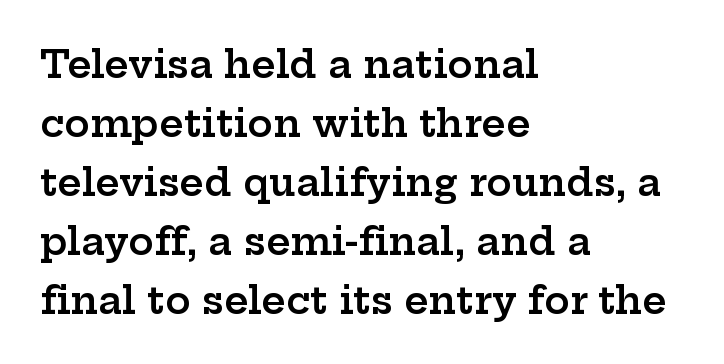
Q: Is the text bold? A: Semi-bold.
Q: Is the text italic (slanted)? A: No, it is upright.
Q: Is the typeface a serif or a sans-serif typeface? A: Serif.
Q: Is the text underlined? A: No.
Q: How is the paragraph aligned? A: Left-aligned.
Q: Is the spacing between letters normal or unusually wide? A: Normal.
Q: Is the spacing between lines tight, normal or loose? A: Normal.
Q: Width (condensed, normal, or wide)? A: Wide.
Q: Stroke contrast? A: Low.
Q: x-height? A: Medium.
Q: Monospaced? A: No.
